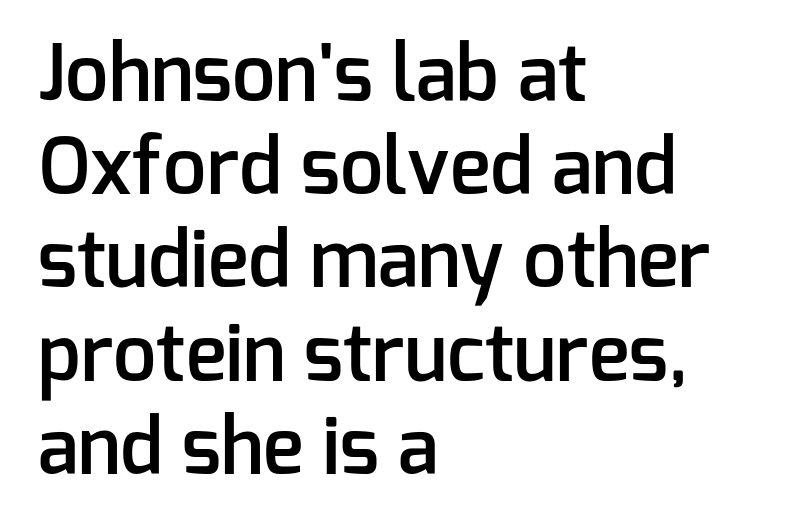
Q: Is the text bold? A: Semi-bold.
Q: Is the text italic (slanted)? A: No, it is upright.
Q: Is the typeface a serif or a sans-serif typeface? A: Sans-serif.
Q: Is the text underlined? A: No.
Q: How is the paragraph aligned? A: Left-aligned.
Q: Is the spacing between letters normal or unusually wide? A: Normal.
Q: Width (condensed, normal, or wide)? A: Normal.
Q: Stroke contrast? A: Low.
Q: x-height? A: Medium.
Q: Monospaced? A: No.
